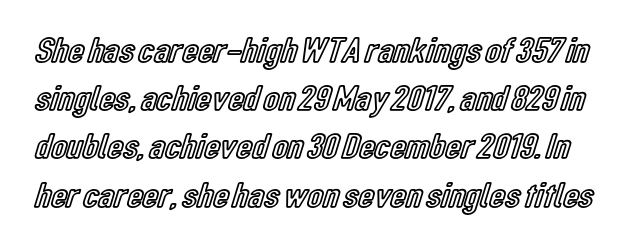
The image shows 36 px condensed type; set normal line spacing (1.34x), normal letter spacing, not underlined; a medium x-height.
